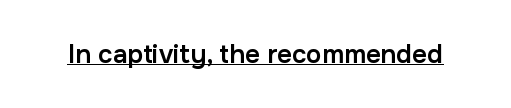
Q: Is the text bold? A: Semi-bold.
Q: Is the text italic (slanted)? A: No, it is upright.
Q: Is the text underlined? A: Yes.
Q: Is the spacing between letters normal or unusually wide? A: Normal.
